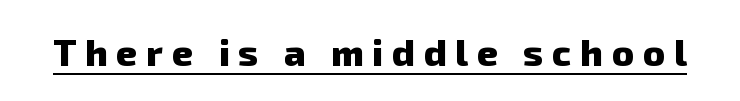
Q: Is the text bold? A: Yes.
Q: Is the typeface a serif or a sans-serif typeface? A: Sans-serif.
Q: Is the text underlined? A: Yes.
Q: Is the spacing between letters normal or unusually wide? A: Unusually wide.
Q: Width (condensed, normal, or wide)? A: Normal.
Q: Stroke contrast? A: Low.
Q: x-height? A: Medium.
Q: Monospaced? A: No.
